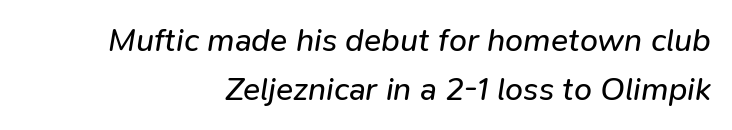
Q: Is the text bold? A: No.
Q: Is the text italic (slanted)? A: Yes, it leans right by about 9 degrees.
Q: Is the text underlined? A: No.
Q: How is the paragraph aligned? A: Right-aligned.
Q: Is the spacing between letters normal or unusually wide? A: Normal.
Q: Is the spacing between lines tight, normal or loose? A: Normal.
Q: Width (condensed, normal, or wide)? A: Normal.
Q: Stroke contrast? A: Low.
Q: x-height? A: Medium.
Q: Monospaced? A: No.
